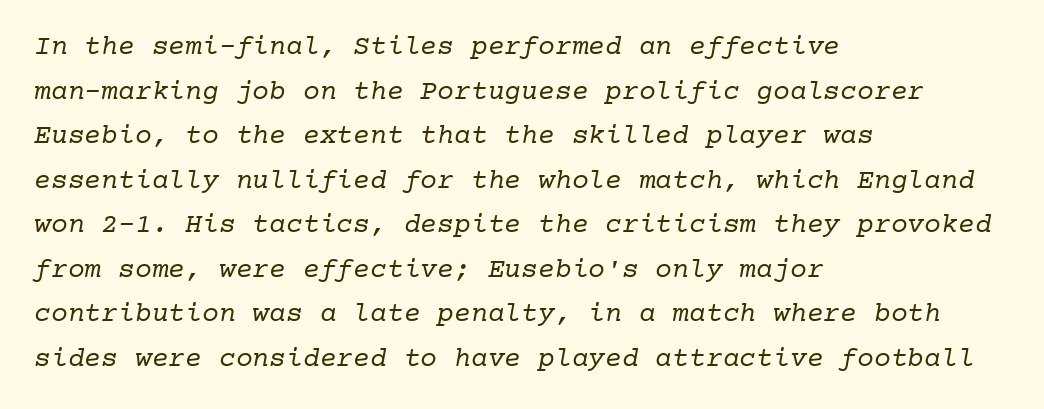
{"serif": "yes", "bold": "no", "weight": "regular", "width": "normal", "stroke_contrast": "low", "x_height": "medium", "monospaced": "yes", "underline": "no", "align": "left", "line_spacing": "normal", "line_spacing_ratio": 1.59, "letter_spacing": "normal", "letter_spacing_em": 0.0, "glyph_px": 28}
